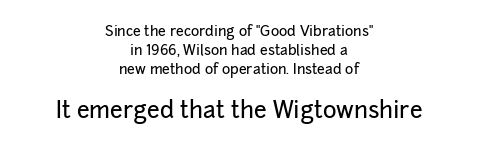
The image shows 23 px text type, upright; set centered, normal line spacing (1.35x), normal letter spacing, not underlined; the second (bottom) block is 1.64x larger.
